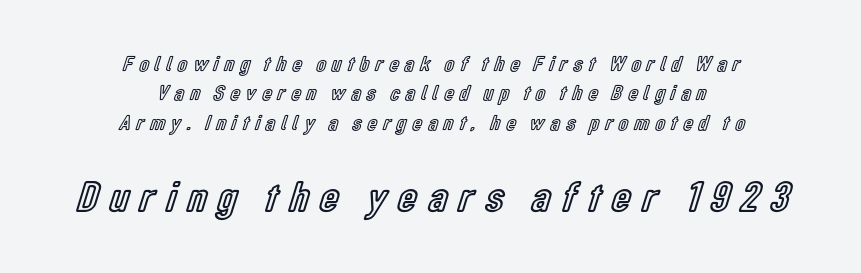
{"width": "condensed", "x_height": "medium", "monospaced": "no", "underline": "no", "align": "center", "line_spacing": "normal", "line_spacing_ratio": 1.34, "letter_spacing": "wide", "letter_spacing_em": 0.27, "larger_block": "second", "size_ratio": 1.95, "glyph_px": 43}
